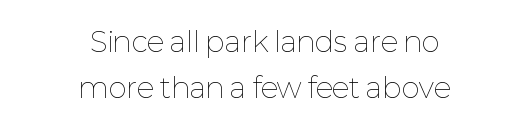
The rag falls on both sides of this text block equally. Spacing verdict: proportional, widths tailored to each character. Check the space under the baseline: it is left empty. Nothing unusual about the tracking: characters are spaced as the font intends.
